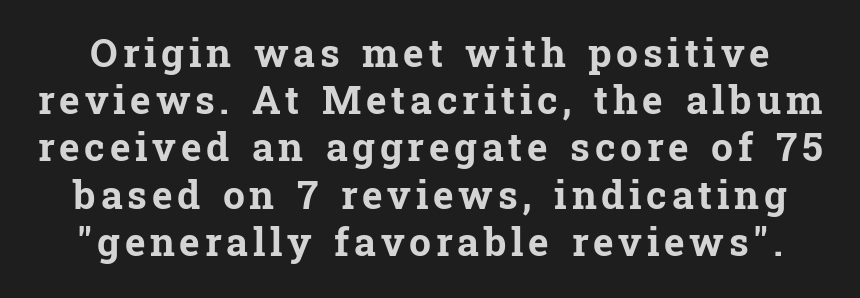
The image shows 39 px bold serif type, upright; set line spacing 1.21x, not underlined; low stroke contrast and a medium x-height.
